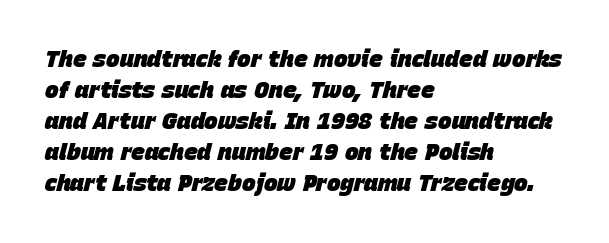
{"italic": "yes", "lean": "right", "slant_degrees": 15, "bold": "yes", "underline": "no", "align": "left", "line_spacing": "normal", "line_spacing_ratio": 1.35, "letter_spacing": "normal", "letter_spacing_em": 0.0, "glyph_px": 23}
